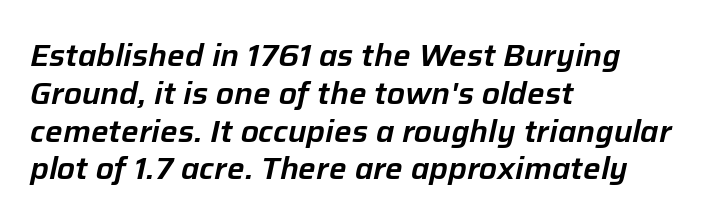
The image shows 31 px text type, italic (leaning right); set left-aligned, line spacing 1.22x, normal letter spacing, not underlined; low stroke contrast and a medium x-height.
